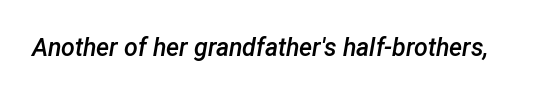
{"italic": "yes", "lean": "right", "slant_degrees": 12, "bold": "semi", "underline": "no", "letter_spacing": "normal", "letter_spacing_em": 0.0, "glyph_px": 25}
